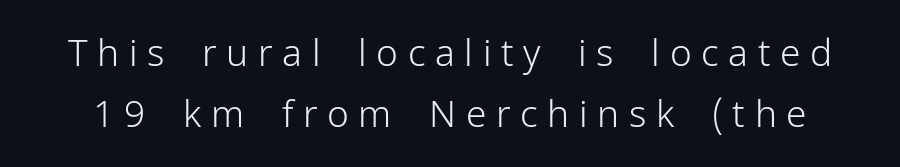
The vertical gap from one line to the next is medium. The lettering stays uniformly vertical, giving the passage a roman look. Each letter keeps its own natural width here, so spacing adapts to shape. The area under the type is left untouched. Someone cranked the tracking dial way up on this one.
